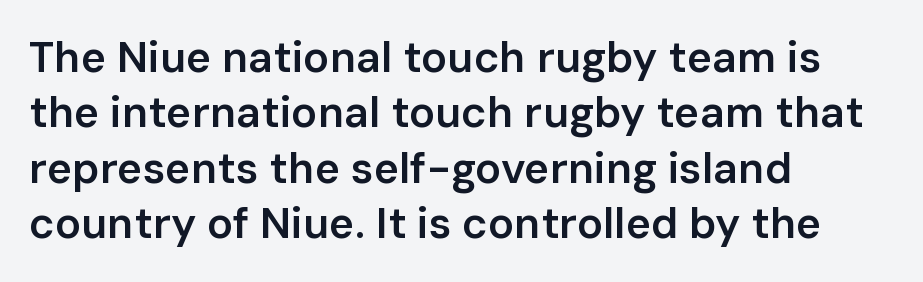
{"serif": "no", "italic": "no", "bold": "semi", "weight": "semibold", "width": "normal", "stroke_contrast": "low", "x_height": "medium", "monospaced": "no", "underline": "no", "align": "left", "line_spacing": "normal", "line_spacing_ratio": 1.29, "letter_spacing": "normal", "letter_spacing_em": 0.0, "glyph_px": 43}
